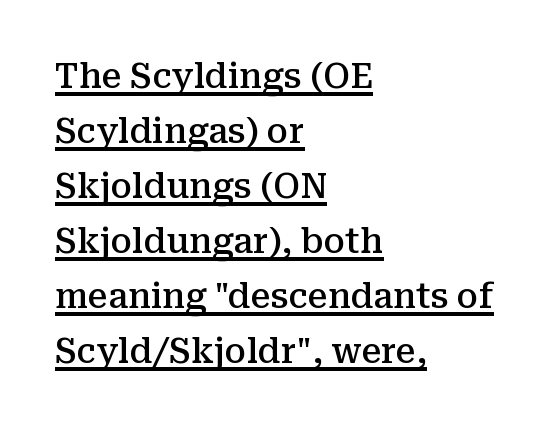
{"serif": "yes", "italic": "no", "bold": "semi", "weight": "semibold", "width": "normal", "stroke_contrast": "medium", "x_height": "medium", "monospaced": "no", "underline": "yes", "align": "left", "line_spacing": "normal", "line_spacing_ratio": 1.57, "letter_spacing": "normal", "letter_spacing_em": 0.0, "glyph_px": 35}
